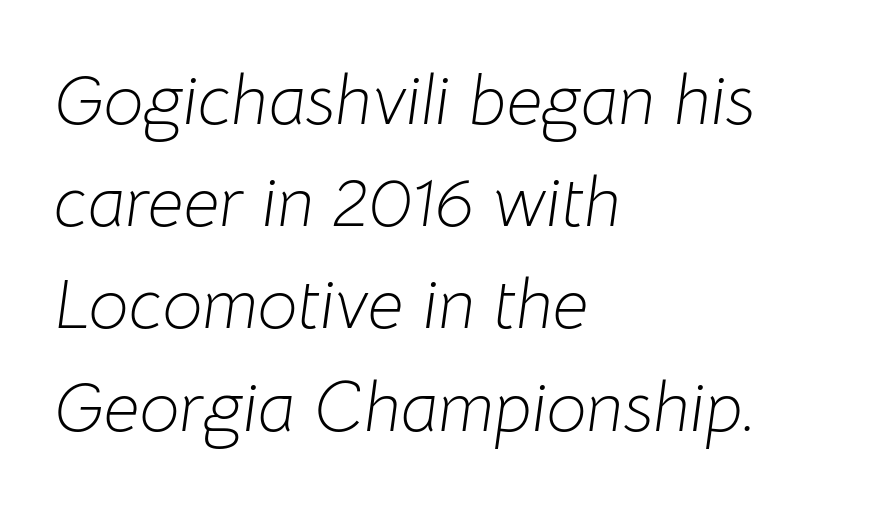
The image shows 71 px light type, italic (leaning right); set left-aligned, normal line spacing (1.44x), normal letter spacing, not underlined; low stroke contrast and a medium x-height.
